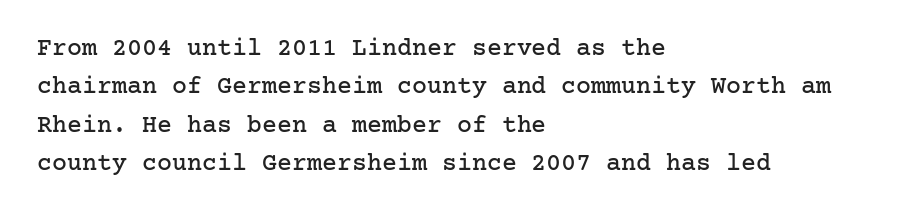
The image shows 25 px text type, upright; set left-aligned, normal line spacing (1.54x), normal letter spacing, not underlined.
